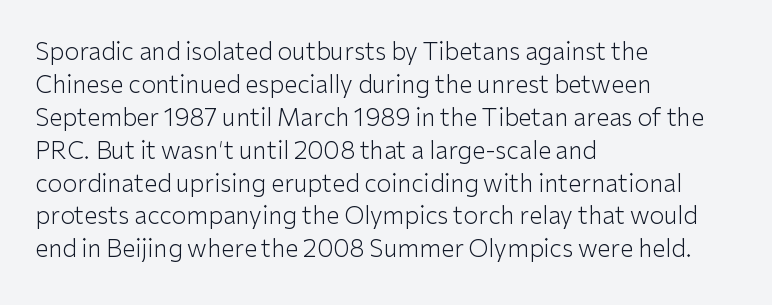
{"italic": "no", "bold": "no", "underline": "no", "align": "left", "line_spacing": "normal", "line_spacing_ratio": 1.37, "letter_spacing": "normal", "letter_spacing_em": 0.0, "glyph_px": 24}
